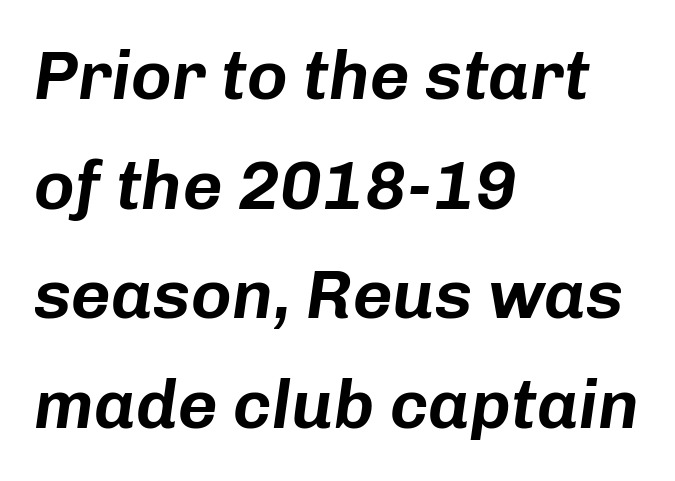
Is there much room between lines? A standard amount, neither cramped nor airy. Do the characters align in a grid? No, the font is proportional. The words here are not underlined. The rendering anchors every line to the left-hand side. Posture: slanted.
